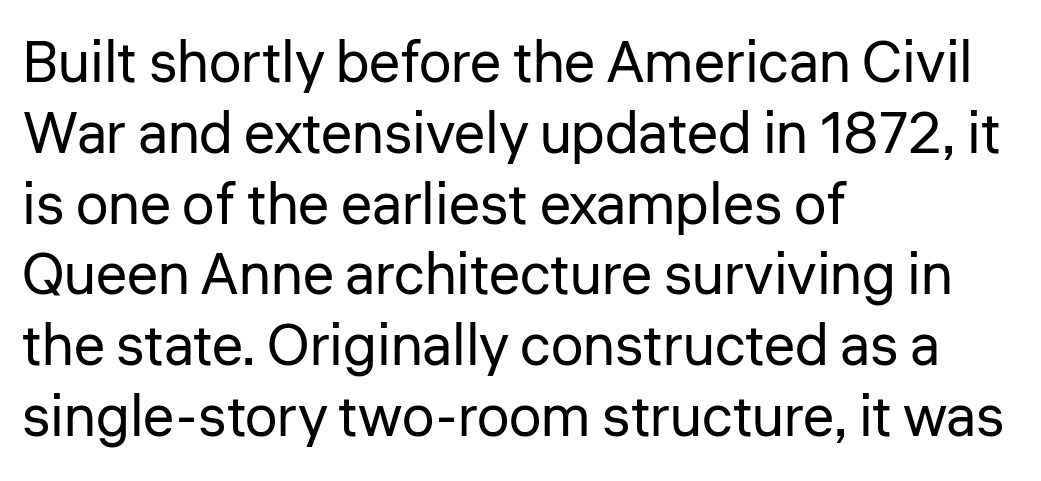
Q: Is the text bold? A: No.
Q: Is the text italic (slanted)? A: No, it is upright.
Q: Is the typeface a serif or a sans-serif typeface? A: Sans-serif.
Q: Is the text underlined? A: No.
Q: How is the paragraph aligned? A: Left-aligned.
Q: Is the spacing between letters normal or unusually wide? A: Normal.
Q: Width (condensed, normal, or wide)? A: Normal.
Q: Stroke contrast? A: Low.
Q: x-height? A: Medium.
Q: Monospaced? A: No.
